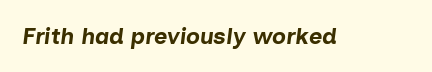
Clear beneath every line of the passage. As a designer I'd log this as weight 700, bold. Characters are canted at an angle relative to the baseline's perpendicular. How are the letters spaced? Ordinarily, with no added tracking.
